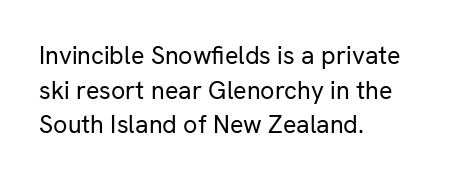
{"italic": "no", "bold": "no", "underline": "no", "align": "left", "line_spacing": "normal", "line_spacing_ratio": 1.39, "letter_spacing": "normal", "letter_spacing_em": 0.0, "glyph_px": 25}
